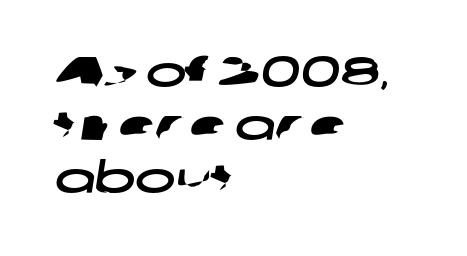
This sample uses plain, unmodified letter spacing. Check under the words: just untouched page. I'd call this a sans setting — the letters go barefoot. Does the copy run flush right? No — it runs flush left. Is this a fixed-width face? No — the glyphs have proportional, varying widths.
